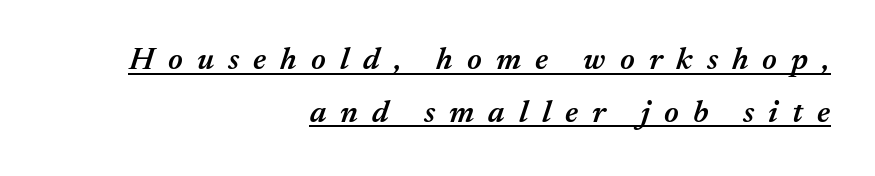
The image shows 32 px semibold type, italic (leaning right); set right-aligned, normal line spacing (1.65x), unusually wide letter spacing (+0.44 em), underlined; medium stroke contrast and a medium x-height.
